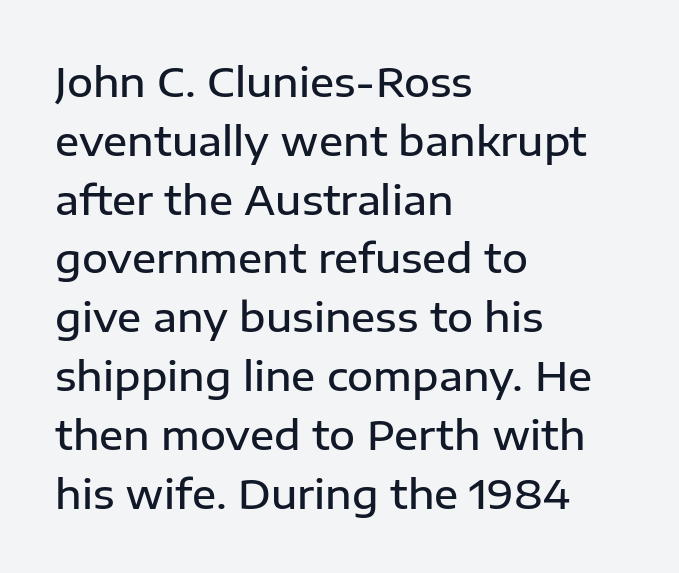
{"serif": "no", "italic": "no", "bold": "semi", "weight": "semibold", "width": "normal", "stroke_contrast": "low", "x_height": "medium", "monospaced": "no", "underline": "no", "align": "left", "line_spacing": "normal", "line_spacing_ratio": 1.47, "letter_spacing": "normal", "letter_spacing_em": 0.0, "glyph_px": 40}
